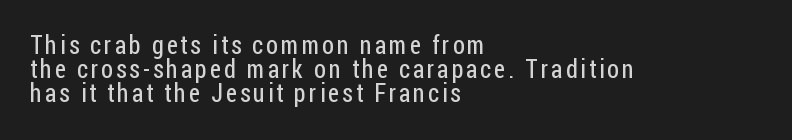
Q: Is the text bold? A: No.
Q: Is the text italic (slanted)? A: No, it is upright.
Q: Is the text underlined? A: No.
Q: How is the paragraph aligned? A: Left-aligned.
Q: Is the spacing between lines tight, normal or loose? A: Tight.
